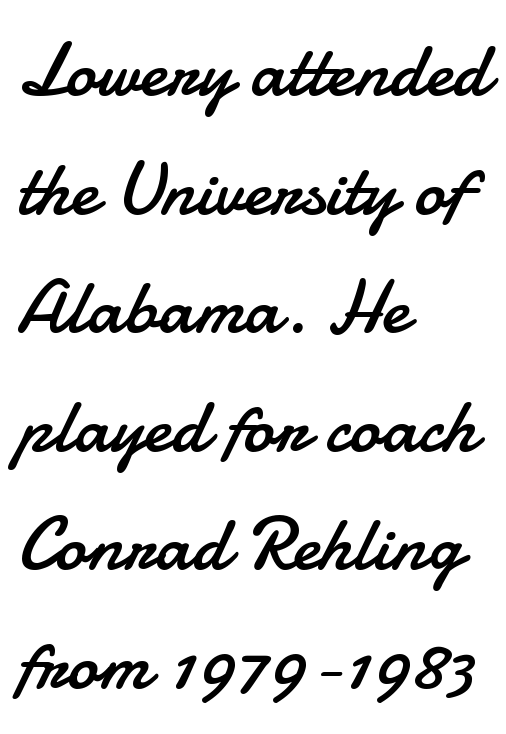
Q: Is the text bold? A: No.
Q: Is the text italic (slanted)? A: Yes.
Q: Is the typeface a serif or a sans-serif typeface? A: Sans-serif.
Q: Is the text underlined? A: No.
Q: How is the paragraph aligned? A: Left-aligned.
Q: Is the spacing between letters normal or unusually wide? A: Normal.
Q: Is the spacing between lines tight, normal or loose? A: Normal.
Q: Width (condensed, normal, or wide)? A: Normal.
Q: Stroke contrast? A: Low.
Q: x-height? A: Small.
Q: Monospaced? A: No.
